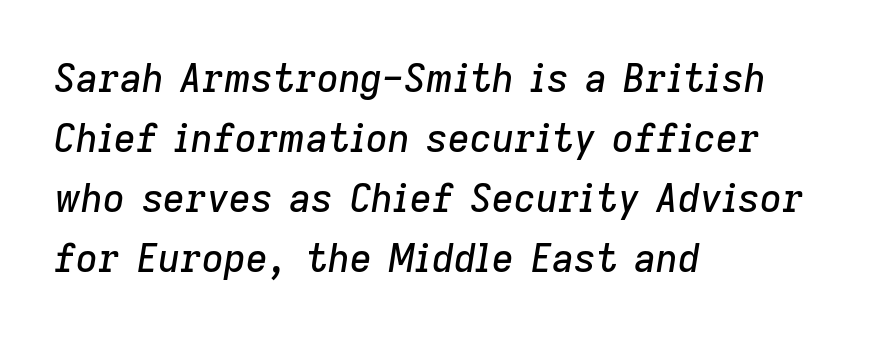
The image shows 38 px text type, italic (leaning right); set left-aligned, normal line spacing (1.58x), normal letter spacing, not underlined; low stroke contrast and a medium x-height.
